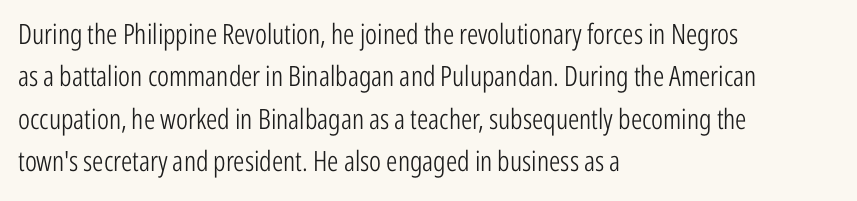
The image shows 28 px light, condensed sans-serif type, upright; set left-aligned, normal line spacing (1.51x), normal letter spacing, not underlined; low stroke contrast and a medium x-height.
